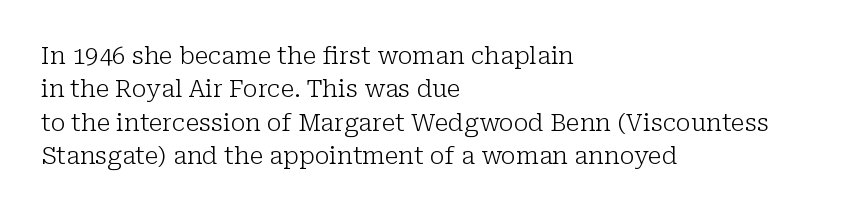
Q: Is the text bold? A: No.
Q: Is the text italic (slanted)? A: No, it is upright.
Q: Is the text underlined? A: No.
Q: How is the paragraph aligned? A: Left-aligned.
Q: Is the spacing between letters normal or unusually wide? A: Normal.
Q: Is the spacing between lines tight, normal or loose? A: Normal.
